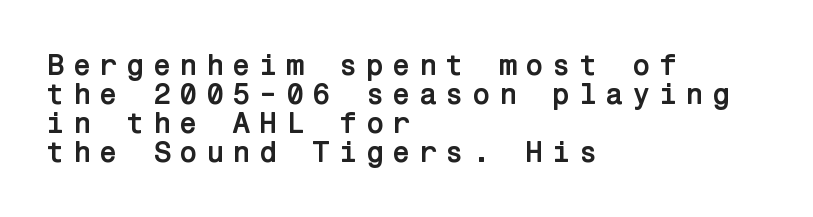
The image shows 30 px semibold sans-serif type, upright; set left-aligned, tight line spacing (0.97x), unusually wide letter spacing (+0.27 em), not underlined; low stroke contrast and a medium x-height.
